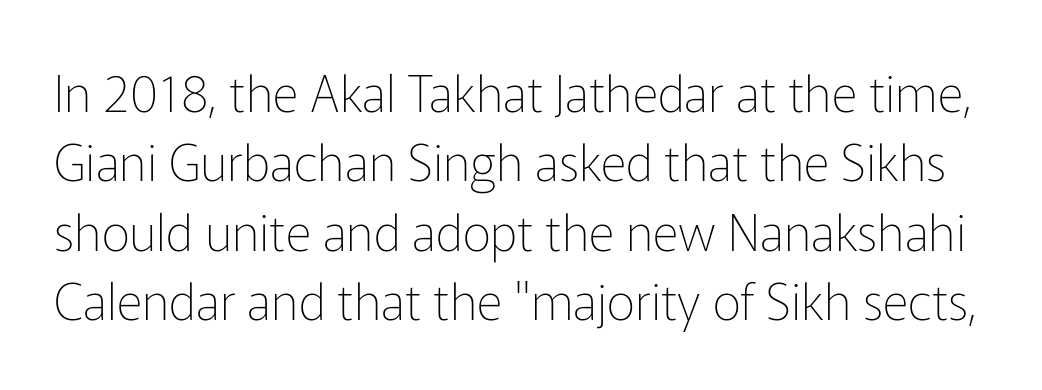
{"serif": "no", "italic": "no", "bold": "no", "weight": "thin", "width": "normal", "stroke_contrast": "low", "x_height": "medium", "monospaced": "no", "underline": "no", "line_spacing": "normal", "line_spacing_ratio": 1.39, "letter_spacing": "normal", "letter_spacing_em": 0.0, "glyph_px": 50}
